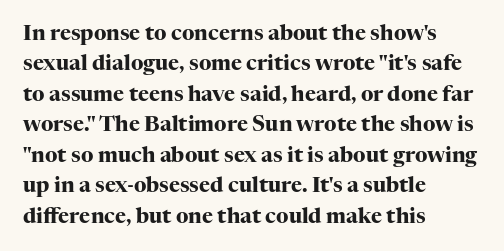
Q: Is the text bold? A: Yes.
Q: Is the text italic (slanted)? A: No, it is upright.
Q: Is the text underlined? A: No.
Q: How is the paragraph aligned? A: Left-aligned.
Q: Is the spacing between letters normal or unusually wide? A: Normal.
Q: Is the spacing between lines tight, normal or loose? A: Normal.
